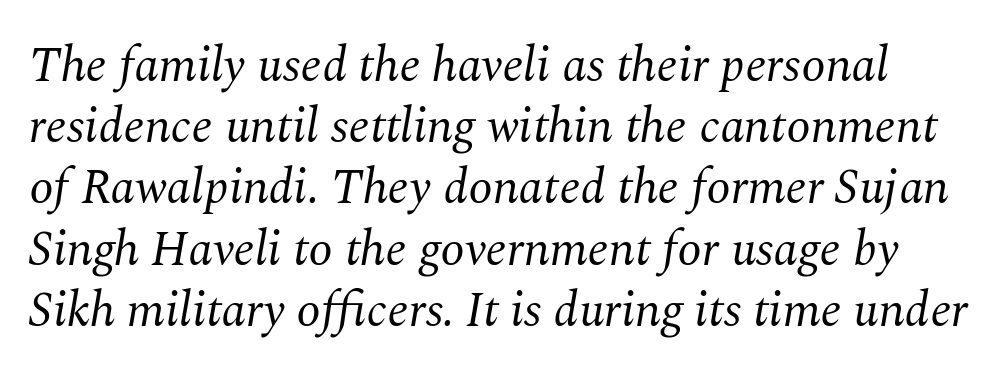
Q: Is the text bold? A: No.
Q: Is the text italic (slanted)? A: Yes, it leans right by about 10 degrees.
Q: Is the typeface a serif or a sans-serif typeface? A: Serif.
Q: Is the text underlined? A: No.
Q: Is the spacing between letters normal or unusually wide? A: Normal.
Q: Is the spacing between lines tight, normal or loose? A: Normal.
Q: Width (condensed, normal, or wide)? A: Normal.
Q: Stroke contrast? A: Medium.
Q: x-height? A: Medium.
Q: Monospaced? A: No.
